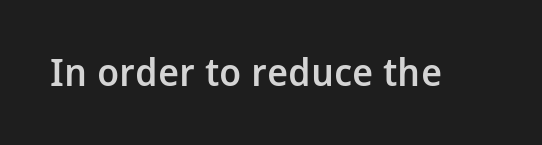
Q: Is the text bold? A: Semi-bold.
Q: Is the text italic (slanted)? A: No, it is upright.
Q: Is the typeface a serif or a sans-serif typeface? A: Sans-serif.
Q: Is the text underlined? A: No.
Q: Is the spacing between letters normal or unusually wide? A: Normal.
Q: Width (condensed, normal, or wide)? A: Normal.
Q: Stroke contrast? A: Low.
Q: x-height? A: Medium.
Q: Monospaced? A: No.
